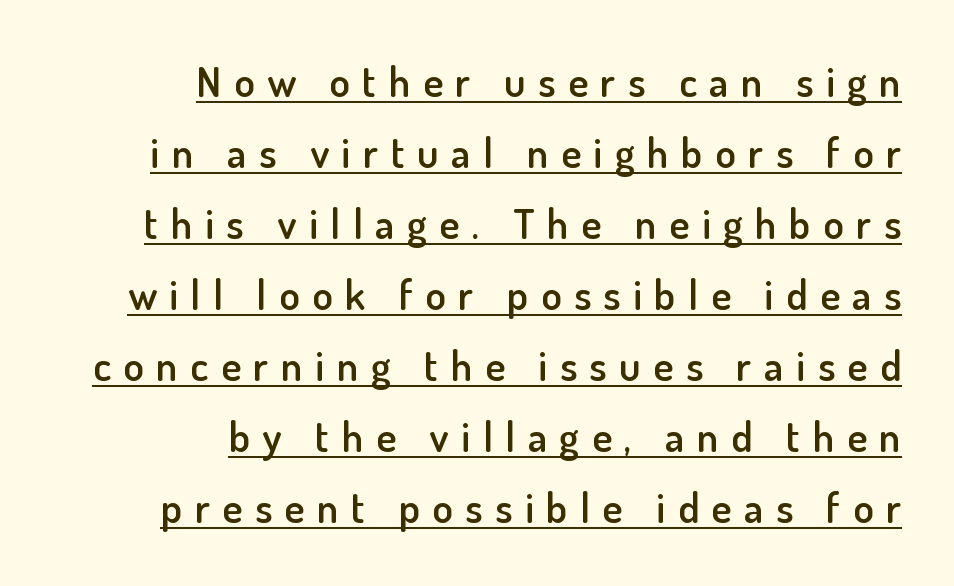
The image shows 42 px semibold sans-serif type, upright; set right-aligned, normal line spacing (1.69x), unusually wide letter spacing (+0.3 em), underlined; low stroke contrast and a small x-height.
